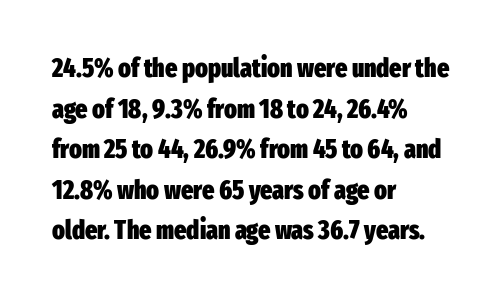
Students, note that the glyphs here touch the page at normal intervals. Lines of text with bare space underneath. Short and long lines alike share a common starting point at left. The font's upright variant was chosen for this text.
